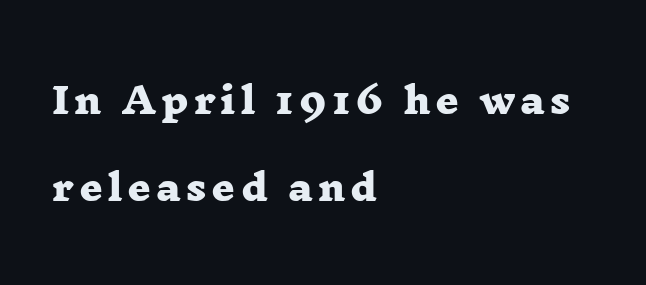
The image shows 36 px heavy, wide serif type; set left-aligned, loose line spacing (2.41x), not underlined; low stroke contrast and a medium x-height.
